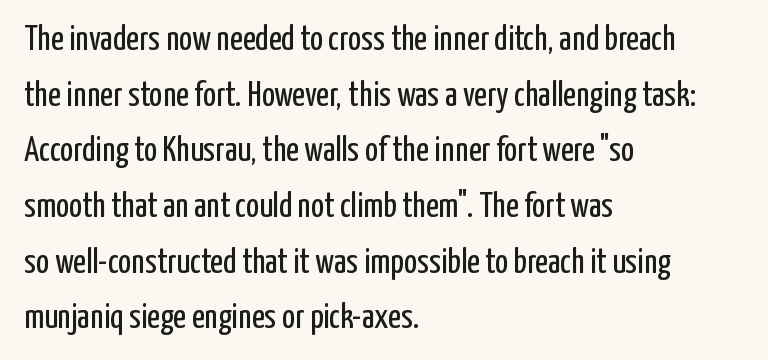
Q: Is the text bold? A: No.
Q: Is the text italic (slanted)? A: No, it is upright.
Q: Is the typeface a serif or a sans-serif typeface? A: Sans-serif.
Q: Is the text underlined? A: No.
Q: How is the paragraph aligned? A: Left-aligned.
Q: Is the spacing between letters normal or unusually wide? A: Normal.
Q: Is the spacing between lines tight, normal or loose? A: Normal.
Q: Width (condensed, normal, or wide)? A: Condensed.
Q: Stroke contrast? A: Low.
Q: x-height? A: Medium.
Q: Monospaced? A: No.
